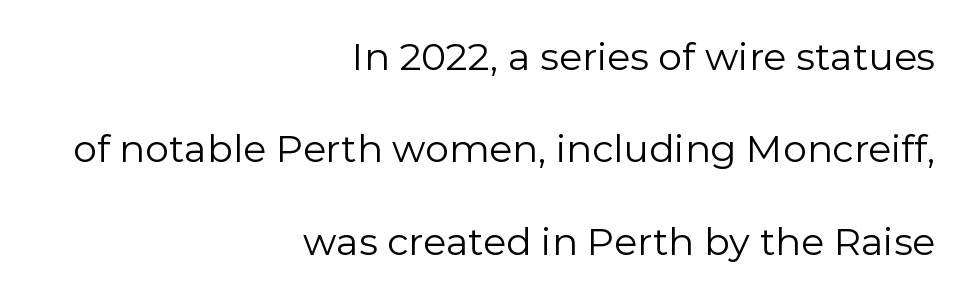
The image shows 38 px regular-weight sans-serif type, upright; set right-aligned, loose line spacing (2.43x), normal letter spacing, not underlined; low stroke contrast and a medium x-height.
